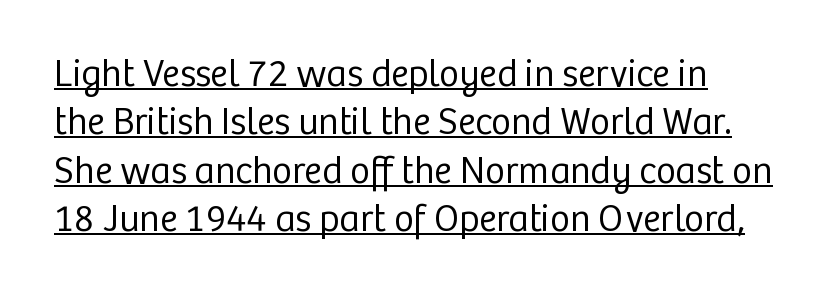
Q: Is the text bold? A: No.
Q: Is the text italic (slanted)? A: No, it is upright.
Q: Is the typeface a serif or a sans-serif typeface? A: Sans-serif.
Q: Is the text underlined? A: Yes.
Q: How is the paragraph aligned? A: Left-aligned.
Q: Is the spacing between letters normal or unusually wide? A: Normal.
Q: Is the spacing between lines tight, normal or loose? A: Normal.
Q: Width (condensed, normal, or wide)? A: Normal.
Q: Stroke contrast? A: Low.
Q: x-height? A: Medium.
Q: Monospaced? A: No.
